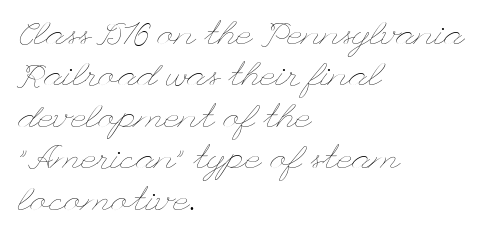
Q: Is the text bold? A: No.
Q: Is the text italic (slanted)? A: Yes.
Q: Is the text underlined? A: No.
Q: How is the paragraph aligned? A: Left-aligned.
Q: Is the spacing between letters normal or unusually wide? A: Normal.
Q: Width (condensed, normal, or wide)? A: Wide.
Q: Stroke contrast? A: Low.
Q: x-height? A: Small.
